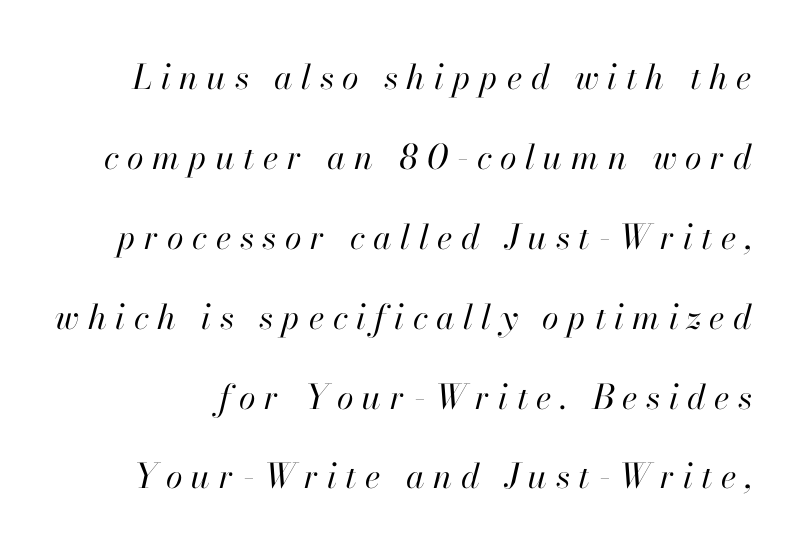
Q: Is the text bold? A: No.
Q: Is the text italic (slanted)? A: Yes, it leans right by about 13 degrees.
Q: Is the text underlined? A: No.
Q: Is the spacing between letters normal or unusually wide? A: Unusually wide.
Q: Is the spacing between lines tight, normal or loose? A: Loose.
Q: Width (condensed, normal, or wide)? A: Normal.
Q: Stroke contrast? A: High.
Q: x-height? A: Small.
Q: Monospaced? A: No.
